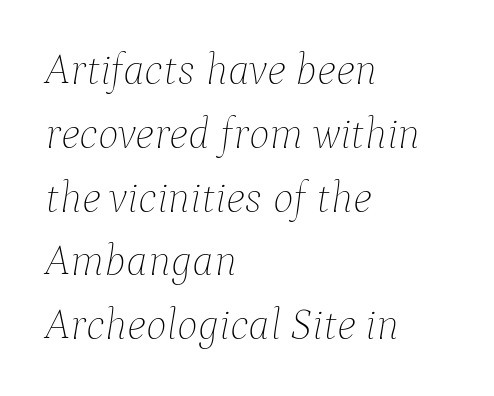
{"italic": "yes", "lean": "right", "slant_degrees": 9, "bold": "no", "weight": "thin", "width": "normal", "stroke_contrast": "low", "x_height": "medium", "monospaced": "no", "underline": "no", "align": "left", "line_spacing": "normal", "line_spacing_ratio": 1.45, "letter_spacing": "normal", "letter_spacing_em": 0.0, "glyph_px": 44}
